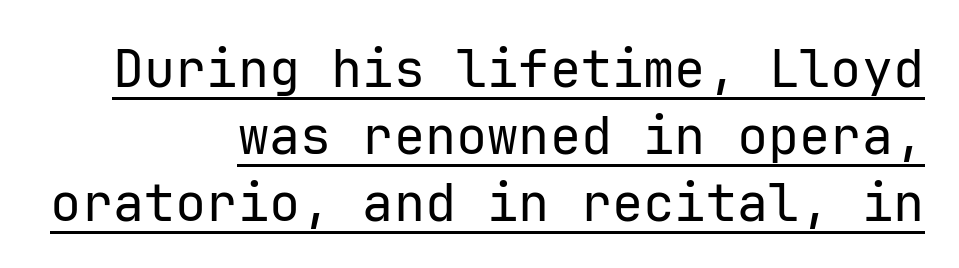
The image shows 52 px regular-weight sans-serif type, upright, monospaced; set right-aligned, normal line spacing (1.29x), normal letter spacing, underlined; low stroke contrast and a medium x-height.
